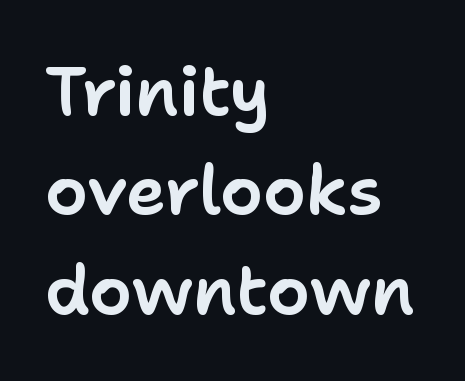
The image shows 68 px sans-serif type, upright; set left-aligned, normal line spacing (1.46x), normal letter spacing, not underlined; low stroke contrast and a medium x-height.
